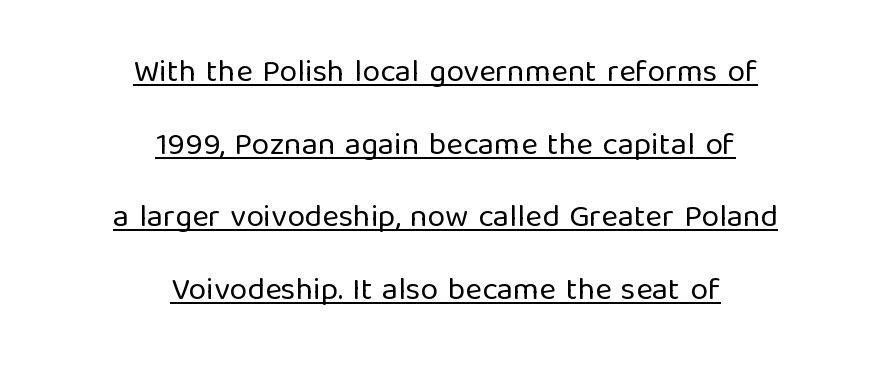
Q: Is the text bold? A: No.
Q: Is the text italic (slanted)? A: No, it is upright.
Q: Is the typeface a serif or a sans-serif typeface? A: Sans-serif.
Q: Is the text underlined? A: Yes.
Q: How is the paragraph aligned? A: Centered.
Q: Is the spacing between letters normal or unusually wide? A: Normal.
Q: Is the spacing between lines tight, normal or loose? A: Loose.
Q: Width (condensed, normal, or wide)? A: Normal.
Q: Stroke contrast? A: Low.
Q: x-height? A: Medium.
Q: Monospaced? A: No.
